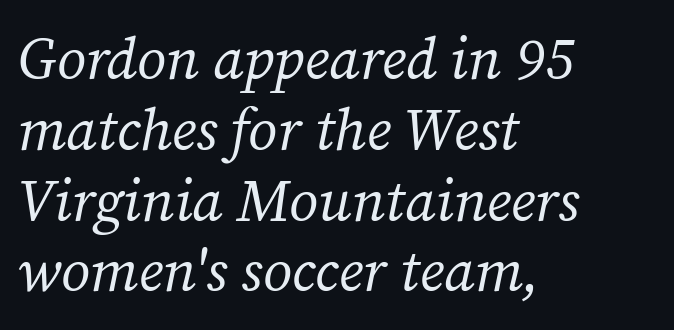
Q: Is the text bold? A: No.
Q: Is the text italic (slanted)? A: Yes, it leans right by about 12 degrees.
Q: Is the typeface a serif or a sans-serif typeface? A: Serif.
Q: Is the text underlined? A: No.
Q: How is the paragraph aligned? A: Left-aligned.
Q: Is the spacing between letters normal or unusually wide? A: Normal.
Q: Width (condensed, normal, or wide)? A: Normal.
Q: Stroke contrast? A: Medium.
Q: x-height? A: Medium.
Q: Monospaced? A: No.
